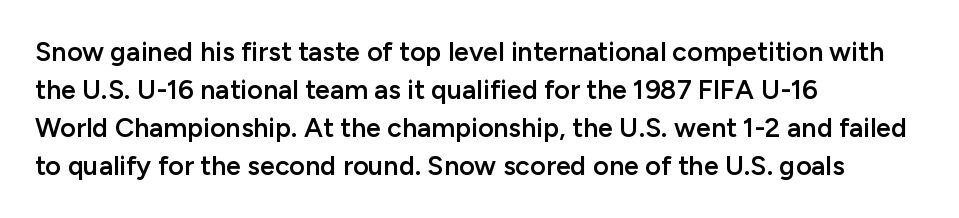
{"italic": "no", "bold": "semi", "underline": "no", "align": "left", "line_spacing": "normal", "line_spacing_ratio": 1.41, "letter_spacing": "normal", "letter_spacing_em": 0.0, "glyph_px": 27}
